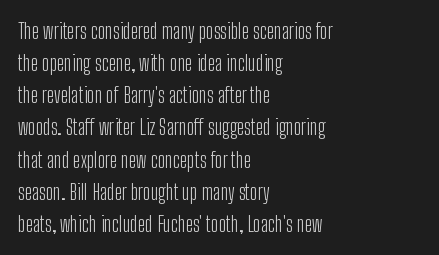
Is the block centered? No — it sits flush against the left margin. Honestly, the row spacing looks completely unremarkable. Check under the words: just untouched page. Ascenders rise straight up at ninety degrees. Nobody touched the tracking dial on this one.
